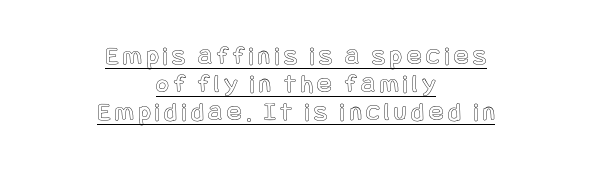
The image shows 27 px text type, upright; set centered, tight line spacing (1.04x), underlined.
